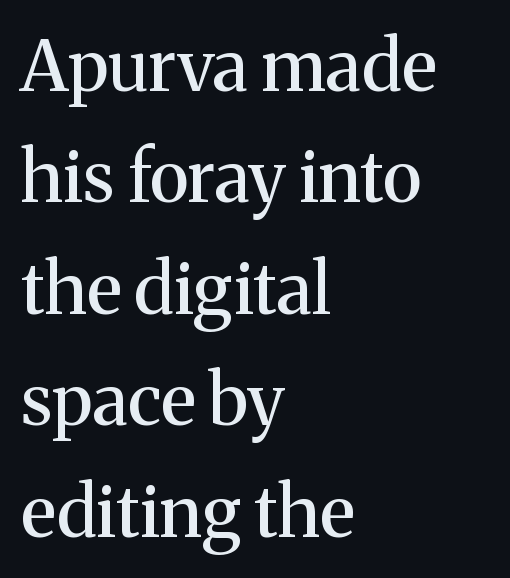
Q: Is the text italic (slanted)? A: No, it is upright.
Q: Is the typeface a serif or a sans-serif typeface? A: Serif.
Q: Is the text underlined? A: No.
Q: How is the paragraph aligned? A: Left-aligned.
Q: Is the spacing between letters normal or unusually wide? A: Normal.
Q: Is the spacing between lines tight, normal or loose? A: Normal.
Q: Width (condensed, normal, or wide)? A: Normal.
Q: Stroke contrast? A: Medium.
Q: x-height? A: Medium.
Q: Monospaced? A: No.
